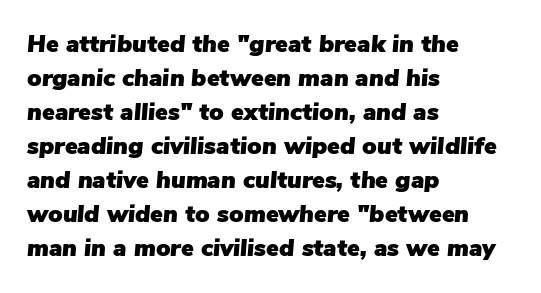
{"italic": "yes", "lean": "right", "slant_degrees": 5, "underline": "no", "align": "left", "line_spacing": "normal", "line_spacing_ratio": 1.42, "letter_spacing": "normal", "letter_spacing_em": 0.0, "glyph_px": 24}
